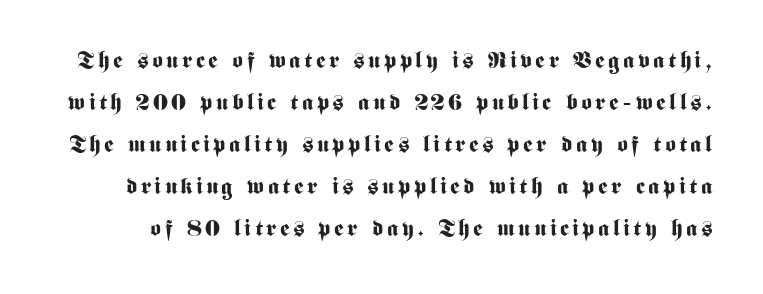
Heavy-handed strokes throughout: this text is bold. The specimen reads as upright at a glance. Beneath every word, the page is bare.
